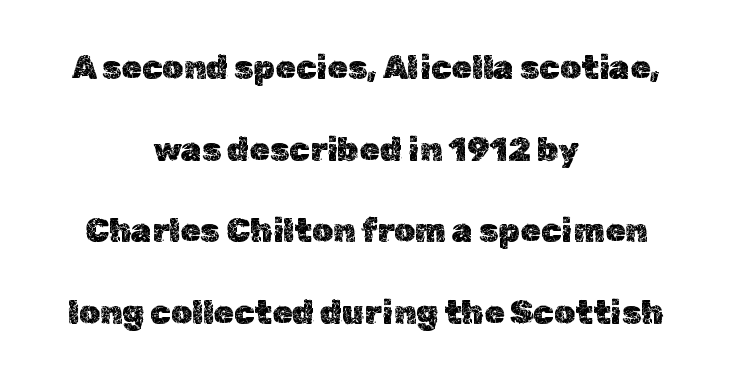
The image shows 33 px text type, upright; set centered, loose line spacing (2.47x), normal letter spacing, not underlined; a medium x-height.
